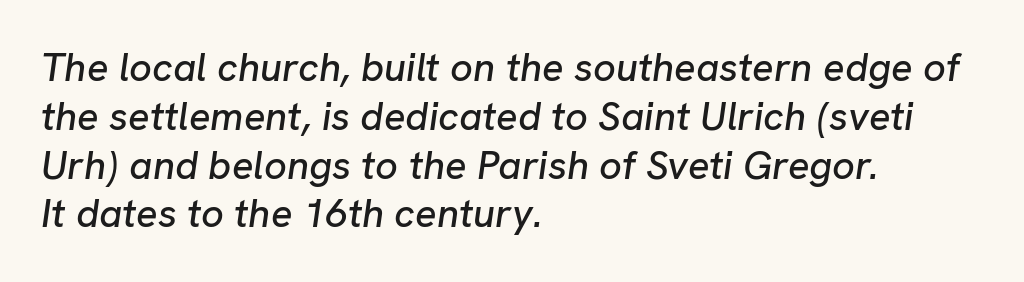
{"italic": "yes", "lean": "right", "slant_degrees": 8, "width": "normal", "stroke_contrast": "low", "x_height": "medium", "monospaced": "no", "underline": "no", "align": "left", "line_spacing_ratio": 1.22, "letter_spacing": "normal", "letter_spacing_em": 0.0, "glyph_px": 40}
